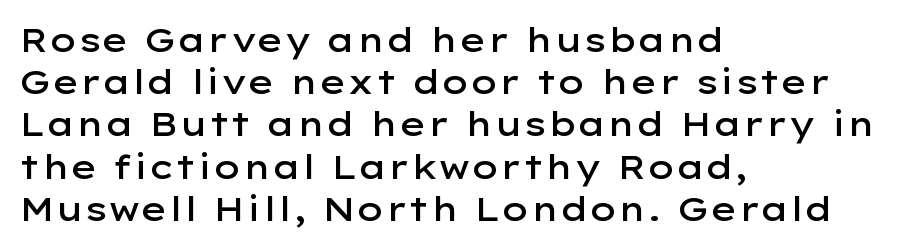
Q: Is the text bold? A: Semi-bold.
Q: Is the text italic (slanted)? A: No, it is upright.
Q: Is the typeface a serif or a sans-serif typeface? A: Sans-serif.
Q: Is the text underlined? A: No.
Q: How is the paragraph aligned? A: Left-aligned.
Q: Is the spacing between letters normal or unusually wide? A: Normal.
Q: Is the spacing between lines tight, normal or loose? A: Normal.
Q: Width (condensed, normal, or wide)? A: Wide.
Q: Stroke contrast? A: Low.
Q: x-height? A: Medium.
Q: Monospaced? A: No.
